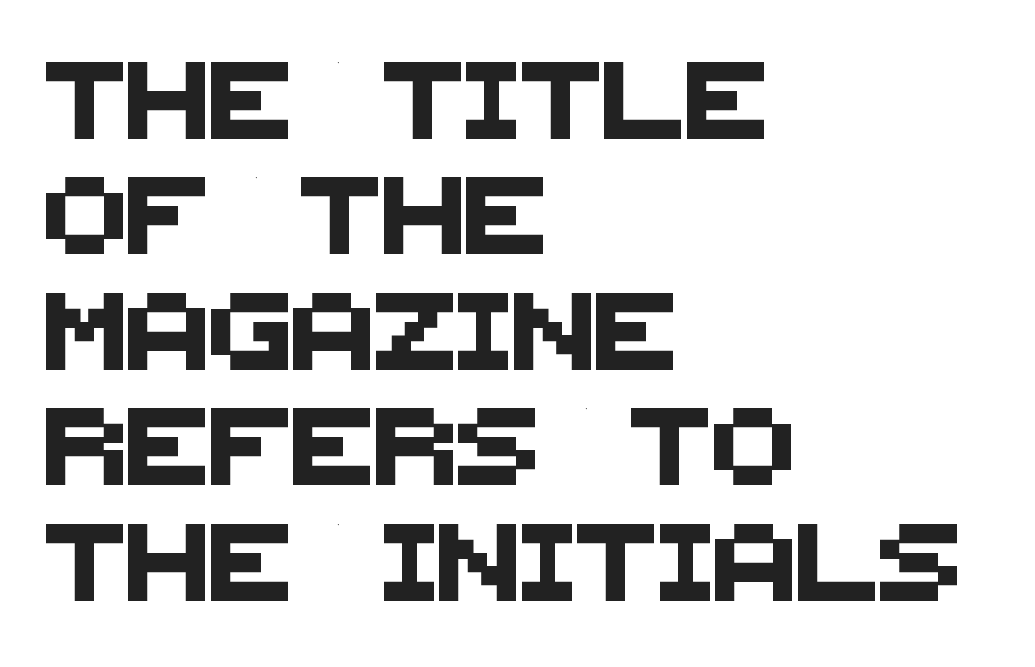
The image shows 77 px sans-serif type; set left-aligned, normal line spacing (1.5x), normal letter spacing, not underlined; medium stroke contrast and a large x-height.
